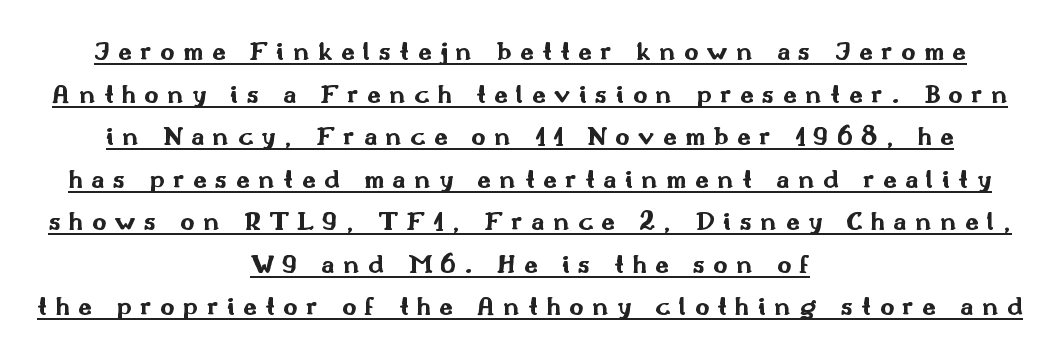
Q: Is the text bold? A: Yes.
Q: Is the text italic (slanted)? A: No, it is upright.
Q: Is the typeface a serif or a sans-serif typeface? A: Sans-serif.
Q: Is the text underlined? A: Yes.
Q: How is the paragraph aligned? A: Centered.
Q: Is the spacing between letters normal or unusually wide? A: Unusually wide.
Q: Is the spacing between lines tight, normal or loose? A: Normal.
Q: Width (condensed, normal, or wide)? A: Wide.
Q: Stroke contrast? A: Medium.
Q: x-height? A: Small.
Q: Monospaced? A: No.
